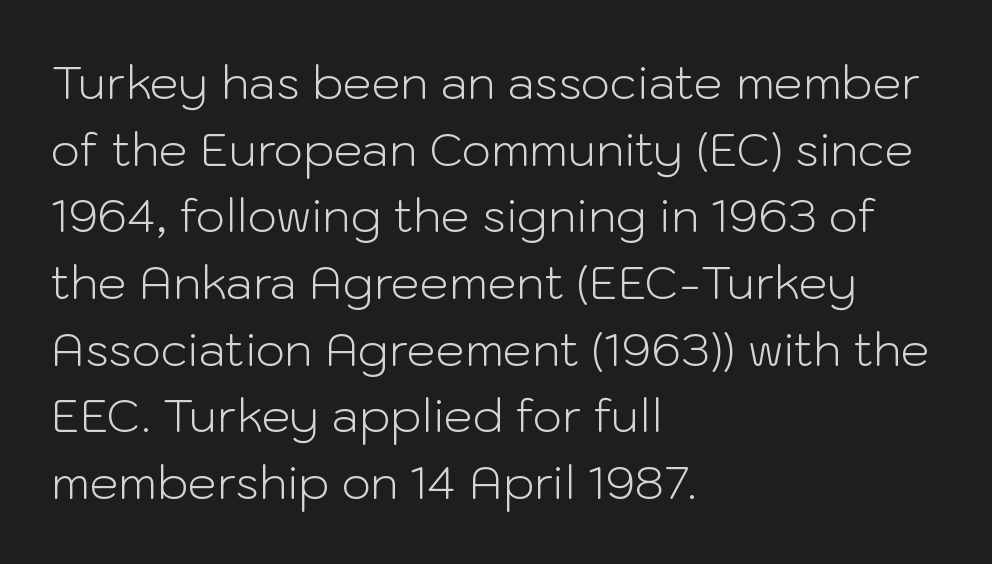
What's the leading like? Ordinary, nothing unusual. Quick note: underline off. A quiet, ordinary-to-light weight characterises the typeface. Reading down the block, your eye returns to a fixed left position each line.
